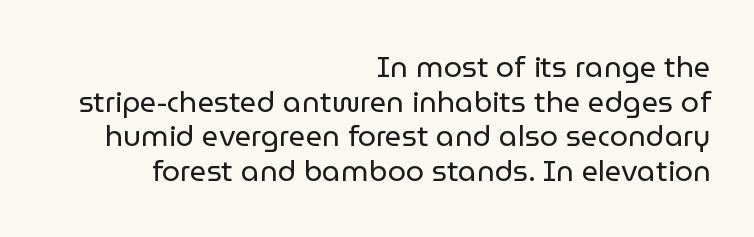
{"serif": "no", "italic": "no", "bold": "no", "weight": "regular", "width": "normal", "stroke_contrast": "low", "x_height": "medium", "monospaced": "no", "underline": "no", "align": "right", "line_spacing_ratio": 1.19, "letter_spacing": "normal", "letter_spacing_em": 0.0, "glyph_px": 29}
